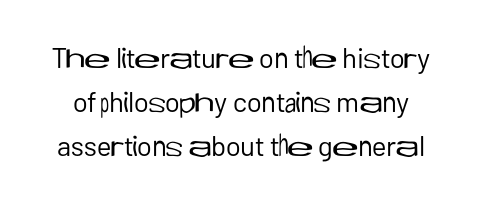
Q: Is the text bold? A: No.
Q: Is the text italic (slanted)? A: No, it is upright.
Q: Is the typeface a serif or a sans-serif typeface? A: Sans-serif.
Q: Is the text underlined? A: No.
Q: Is the spacing between letters normal or unusually wide? A: Normal.
Q: Is the spacing between lines tight, normal or loose? A: Normal.
Q: Width (condensed, normal, or wide)? A: Normal.
Q: Stroke contrast? A: Low.
Q: x-height? A: Medium.
Q: Monospaced? A: No.
